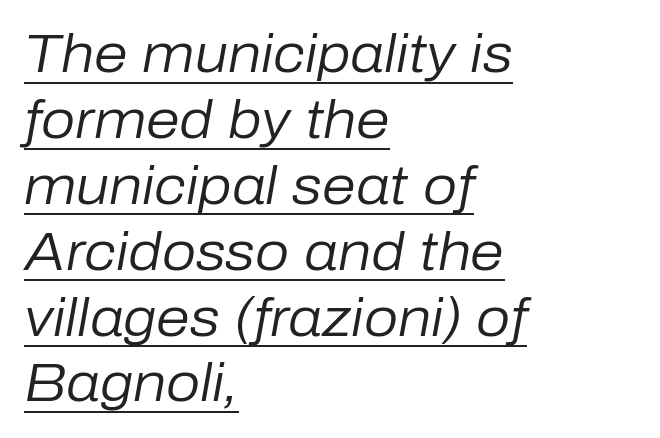
{"italic": "yes", "lean": "right", "slant_degrees": 10, "bold": "no", "weight": "regular", "width": "normal", "stroke_contrast": "low", "x_height": "medium", "monospaced": "no", "underline": "yes", "align": "left", "line_spacing_ratio": 1.22, "letter_spacing": "normal", "letter_spacing_em": 0.0, "glyph_px": 54}
